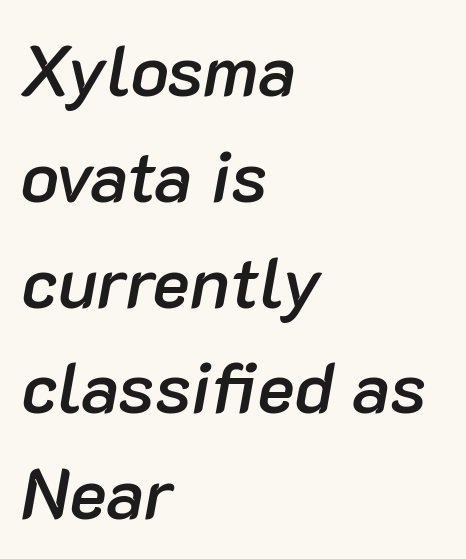
The image shows 71 px semibold type, italic (leaning right); set left-aligned, normal line spacing (1.49x), normal letter spacing, not underlined; low stroke contrast and a medium x-height.
